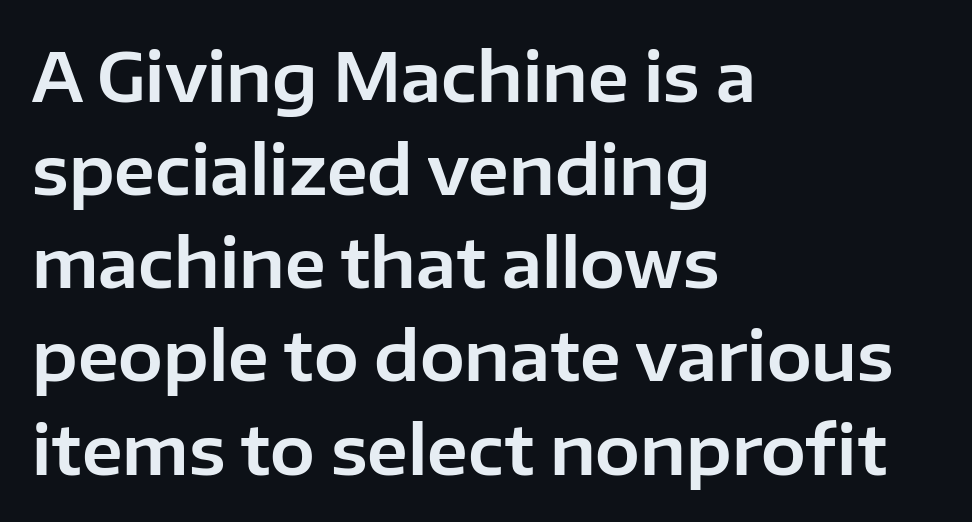
The image shows 67 px sans-serif type, upright; set left-aligned, normal line spacing (1.39x), normal letter spacing, not underlined; low stroke contrast and a medium x-height.
